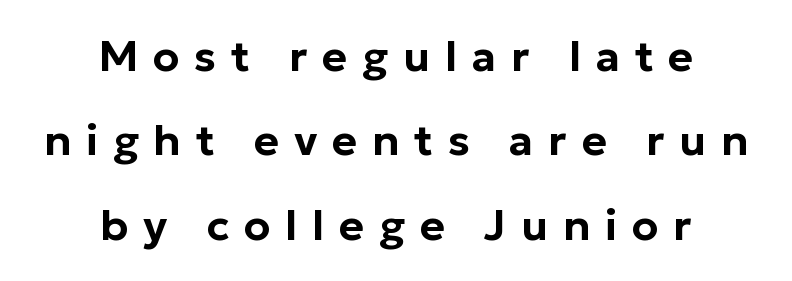
Q: Is the text italic (slanted)? A: No, it is upright.
Q: Is the typeface a serif or a sans-serif typeface? A: Sans-serif.
Q: Is the text underlined? A: No.
Q: How is the paragraph aligned? A: Centered.
Q: Is the spacing between letters normal or unusually wide? A: Unusually wide.
Q: Is the spacing between lines tight, normal or loose? A: Loose.
Q: Width (condensed, normal, or wide)? A: Normal.
Q: Stroke contrast? A: Low.
Q: x-height? A: Medium.
Q: Monospaced? A: No.
